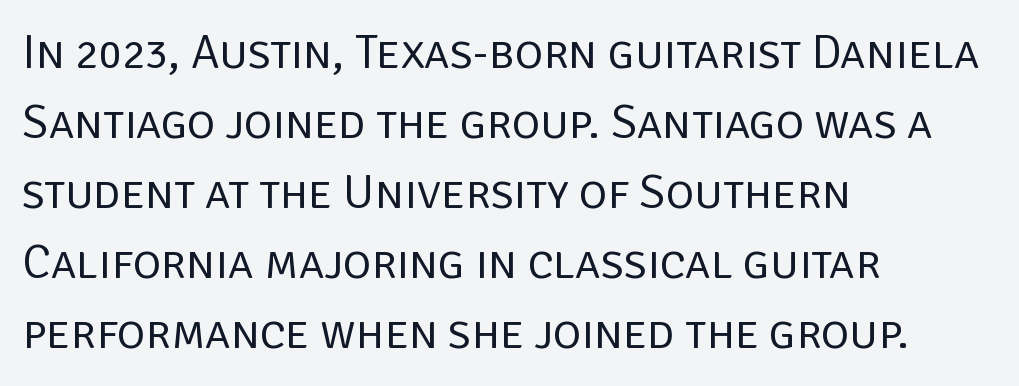
No heavy texture on the line: the type isn't bold. Note the varied advance widths — an 'i' is clearly narrower than an 'm'. The letters sit at their default tracking, neither squeezed nor spread. One glance says typical: line gaps are just what's usual. The paragraph shown leans on its left margin.
